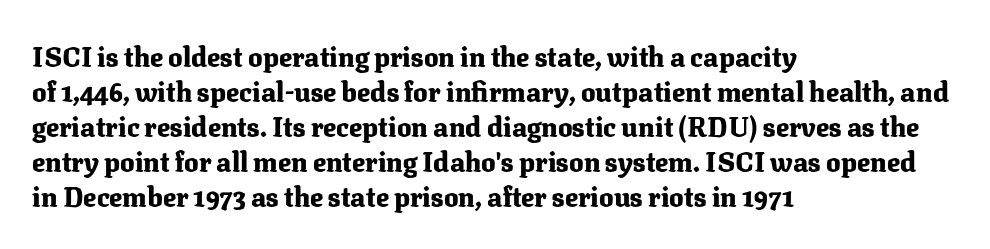
The image shows 27 px bold type, upright; set left-aligned, normal line spacing (1.3x), normal letter spacing, not underlined.
